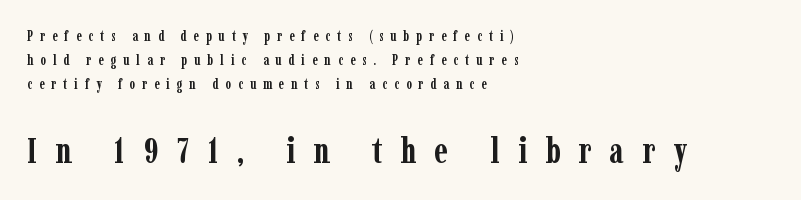
Q: Is the text bold? A: Yes.
Q: Is the text italic (slanted)? A: No, it is upright.
Q: Is the typeface a serif or a sans-serif typeface? A: Serif.
Q: Is the text underlined? A: No.
Q: How is the paragraph aligned? A: Left-aligned.
Q: Is the spacing between letters normal or unusually wide? A: Unusually wide.
Q: Which block of text is set in a larger size, the first (top) or the second (bottom)? A: The second (bottom) one.
Q: Width (condensed, normal, or wide)? A: Condensed.
Q: Stroke contrast? A: Low.
Q: x-height? A: Medium.
Q: Monospaced? A: No.
